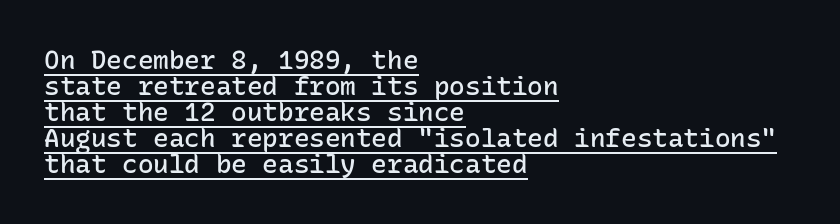
The ragged edge is on the right, which tells us the setting is flush left. One glance says dense: line gaps are narrower than usual. A fair bit of extra ink — the face is semibold, not bold. This rendering leaves character spacing at its baseline value. Tall strokes in this sample are plumb rather than angled.
